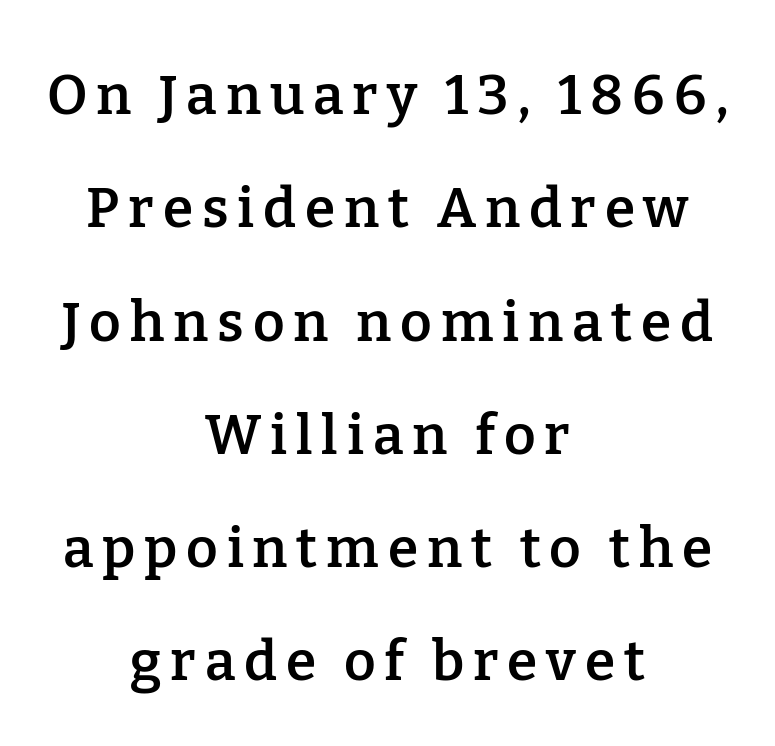
{"serif": "yes", "italic": "no", "bold": "semi", "weight": "semibold", "width": "normal", "stroke_contrast": "low", "x_height": "medium", "monospaced": "no", "underline": "no", "align": "center", "line_spacing": "loose", "line_spacing_ratio": 2.06, "glyph_px": 55}
